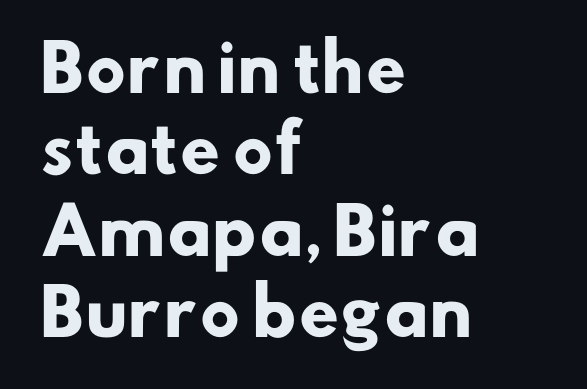
The image shows 64 px heavy sans-serif type; set left-aligned, normal line spacing (1.27x), normal letter spacing, not underlined; low stroke contrast and a small x-height.
